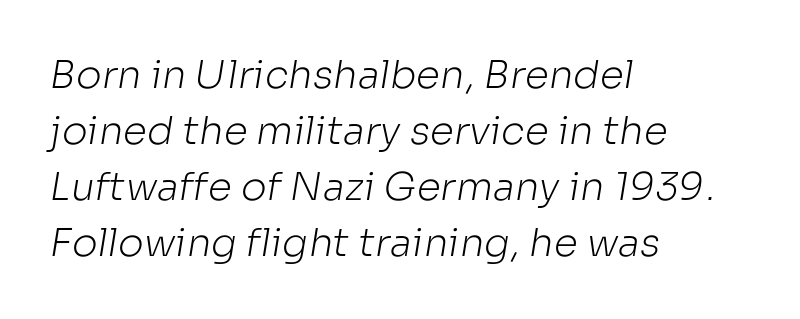
The image shows 39 px light sans-serif type; set left-aligned, normal line spacing (1.44x), normal letter spacing, not underlined; low stroke contrast and a medium x-height.
